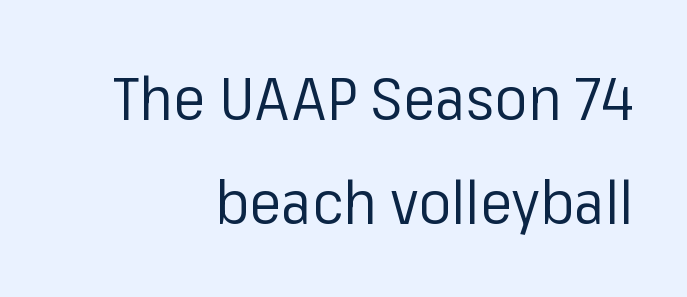
Q: Is the text bold? A: No.
Q: Is the text italic (slanted)? A: No, it is upright.
Q: Is the typeface a serif or a sans-serif typeface? A: Sans-serif.
Q: Is the text underlined? A: No.
Q: How is the paragraph aligned? A: Right-aligned.
Q: Is the spacing between letters normal or unusually wide? A: Normal.
Q: Width (condensed, normal, or wide)? A: Normal.
Q: Stroke contrast? A: Low.
Q: x-height? A: Medium.
Q: Monospaced? A: No.
